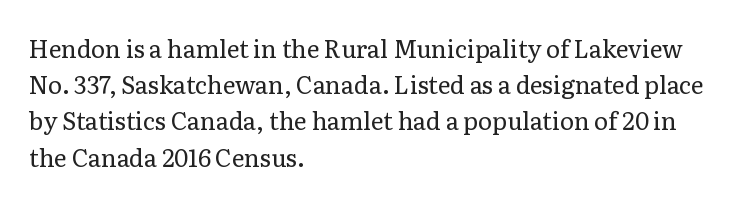
{"italic": "no", "bold": "no", "underline": "no", "align": "left", "line_spacing": "normal", "line_spacing_ratio": 1.51, "letter_spacing": "normal", "letter_spacing_em": 0.0, "glyph_px": 24}
